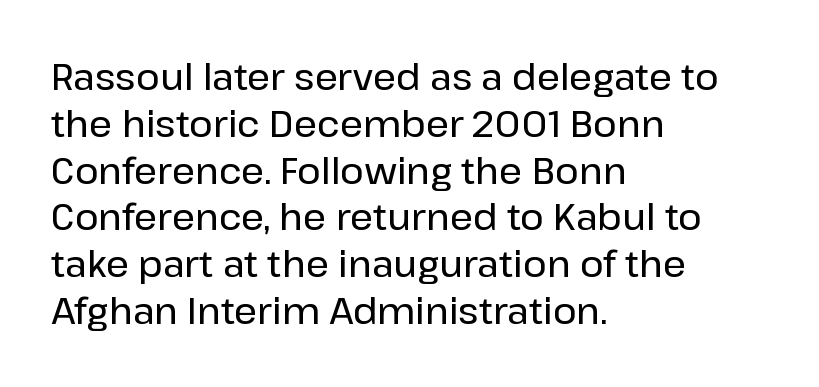
{"serif": "no", "italic": "no", "width": "normal", "stroke_contrast": "low", "x_height": "medium", "monospaced": "no", "underline": "no", "align": "left", "line_spacing": "normal", "line_spacing_ratio": 1.3, "letter_spacing": "normal", "letter_spacing_em": 0.0, "glyph_px": 36}
